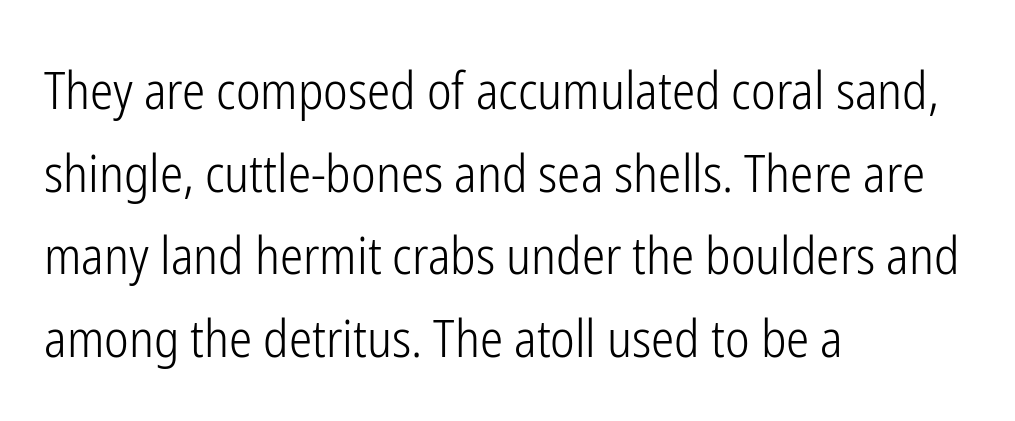
The image shows 52 px light, condensed sans-serif type, upright; set left-aligned, normal line spacing (1.59x), normal letter spacing, not underlined; low stroke contrast and a medium x-height.
